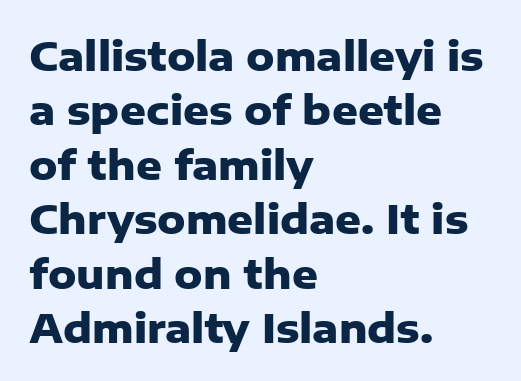
{"serif": "no", "italic": "no", "bold": "yes", "weight": "heavy", "width": "normal", "stroke_contrast": "low", "x_height": "medium", "monospaced": "no", "underline": "no", "align": "left", "line_spacing": "normal", "line_spacing_ratio": 1.36, "letter_spacing": "normal", "letter_spacing_em": 0.0, "glyph_px": 40}
